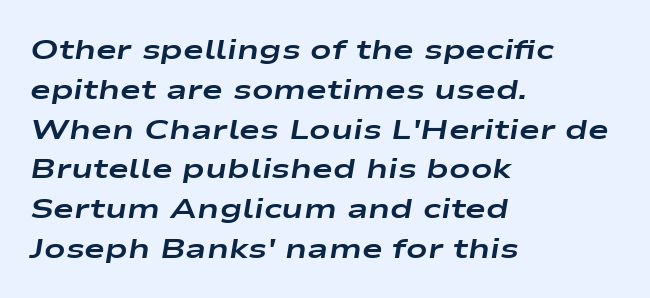
{"italic": "yes", "lean": "right", "slant_degrees": 9, "bold": "yes", "weight": "bold", "width": "wide", "stroke_contrast": "low", "x_height": "medium", "monospaced": "no", "underline": "no", "align": "left", "line_spacing": "normal", "line_spacing_ratio": 1.42, "letter_spacing": "normal", "letter_spacing_em": 0.0, "glyph_px": 28}
